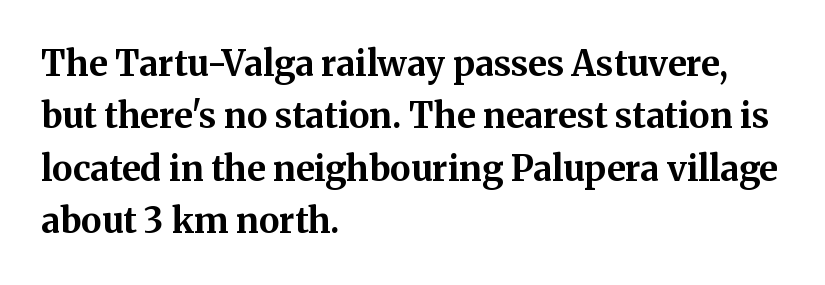
Q: Is the text bold? A: Yes.
Q: Is the text italic (slanted)? A: No, it is upright.
Q: Is the typeface a serif or a sans-serif typeface? A: Serif.
Q: Is the text underlined? A: No.
Q: How is the paragraph aligned? A: Left-aligned.
Q: Is the spacing between letters normal or unusually wide? A: Normal.
Q: Is the spacing between lines tight, normal or loose? A: Normal.
Q: Width (condensed, normal, or wide)? A: Normal.
Q: Stroke contrast? A: Medium.
Q: x-height? A: Medium.
Q: Monospaced? A: No.
